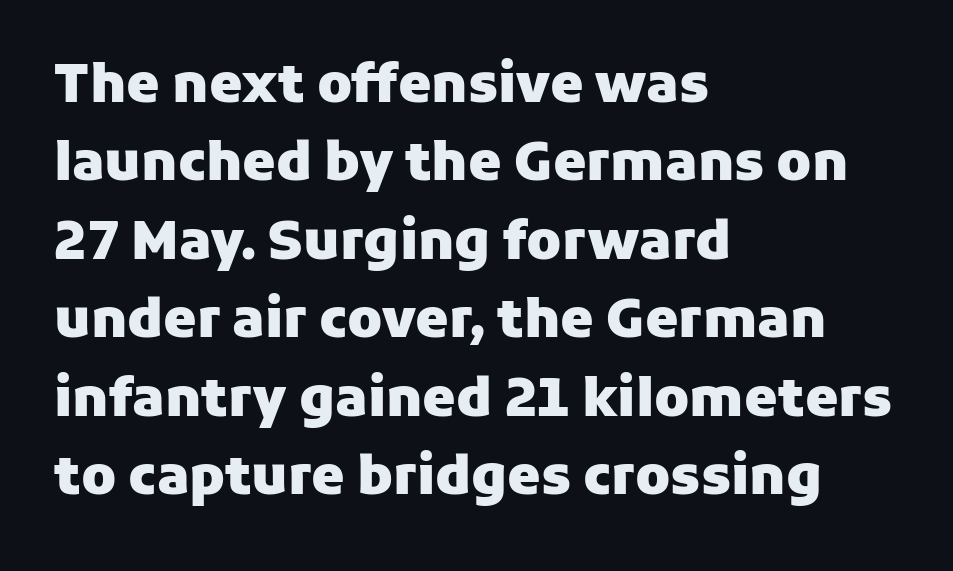
The tracking reads as untouched default to a designer's eye. Is the block centered? No — it sits flush against the left margin. In terms of weight, the rendering is a true, heavy bold. The foot of each line stays bare and open. The font's upright variant was chosen for this text. The letters carry no serifs — their stems end cleanly without finishing strokes.
